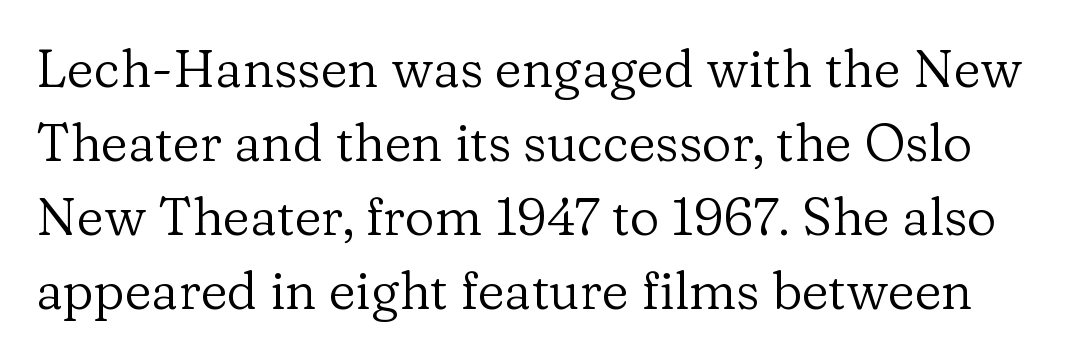
{"serif": "yes", "italic": "no", "bold": "no", "weight": "regular", "width": "normal", "stroke_contrast": "low", "x_height": "medium", "monospaced": "no", "underline": "no", "line_spacing": "normal", "line_spacing_ratio": 1.42, "letter_spacing": "normal", "letter_spacing_em": 0.0, "glyph_px": 52}
